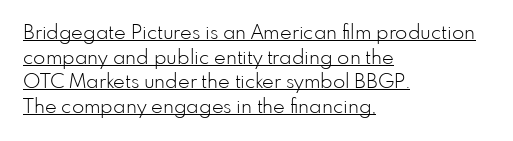
{"italic": "no", "bold": "no", "underline": "yes", "align": "left", "line_spacing_ratio": 1.23, "letter_spacing": "normal", "letter_spacing_em": 0.0, "glyph_px": 20}
